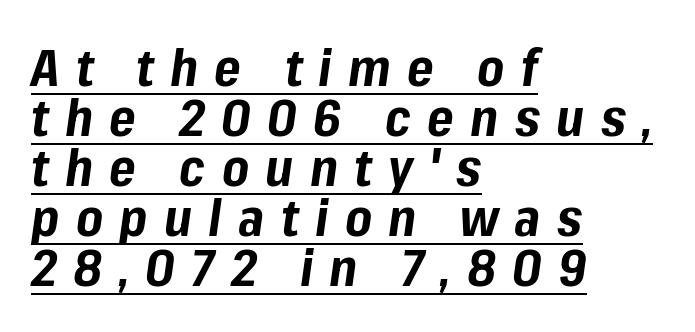
Students, observe the line beneath the letters — that is underlining. Spacing verdict: proportional, widths tailored to each character. Typographic density is high because the face is bold. Every row of glyphs begins at an identical x-position on the left. The tracking reads as deliberately expanded to a designer's eye.
